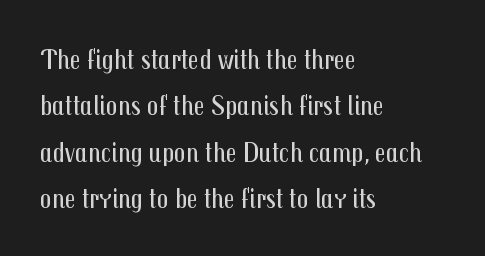
Q: Is the text bold? A: No.
Q: Is the text italic (slanted)? A: No, it is upright.
Q: Is the typeface a serif or a sans-serif typeface? A: Sans-serif.
Q: Is the text underlined? A: No.
Q: How is the paragraph aligned? A: Left-aligned.
Q: Is the spacing between letters normal or unusually wide? A: Normal.
Q: Is the spacing between lines tight, normal or loose? A: Normal.
Q: Width (condensed, normal, or wide)? A: Condensed.
Q: Stroke contrast? A: Medium.
Q: x-height? A: Medium.
Q: Monospaced? A: No.
